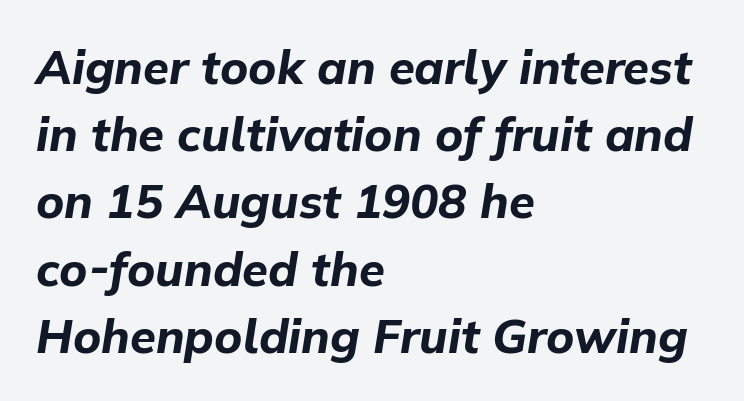
The image shows 47 px bold type, italic (leaning right); set left-aligned, normal line spacing (1.43x), normal letter spacing, not underlined; low stroke contrast and a medium x-height.
